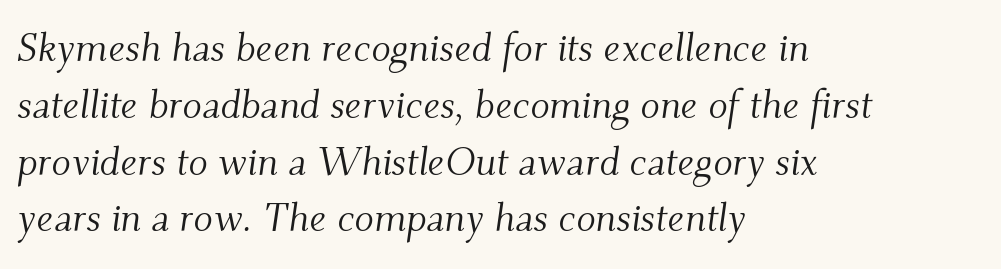
The image shows 40 px light serif type, italic (leaning right); set left-aligned, normal line spacing (1.42x), normal letter spacing, not underlined; medium stroke contrast and a small x-height.
